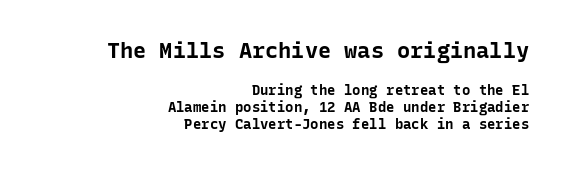
The image shows 22 px bold type, upright; set right-aligned, line spacing 1.21x, normal letter spacing, not underlined; the first (top) block is 1.57x larger.
